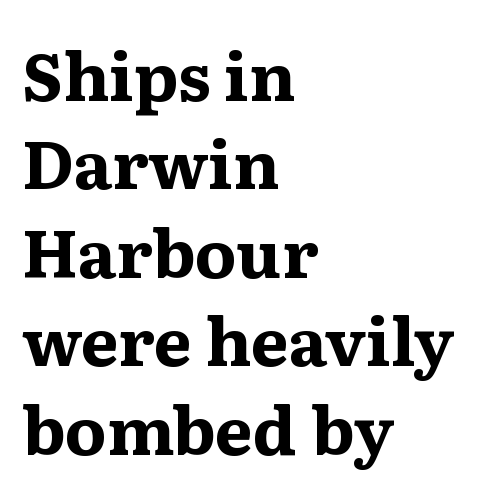
Q: Is the text bold? A: Yes.
Q: Is the text italic (slanted)? A: No, it is upright.
Q: Is the typeface a serif or a sans-serif typeface? A: Serif.
Q: Is the text underlined? A: No.
Q: How is the paragraph aligned? A: Left-aligned.
Q: Is the spacing between letters normal or unusually wide? A: Normal.
Q: Is the spacing between lines tight, normal or loose? A: Normal.
Q: Width (condensed, normal, or wide)? A: Wide.
Q: Stroke contrast? A: Medium.
Q: x-height? A: Medium.
Q: Monospaced? A: No.
